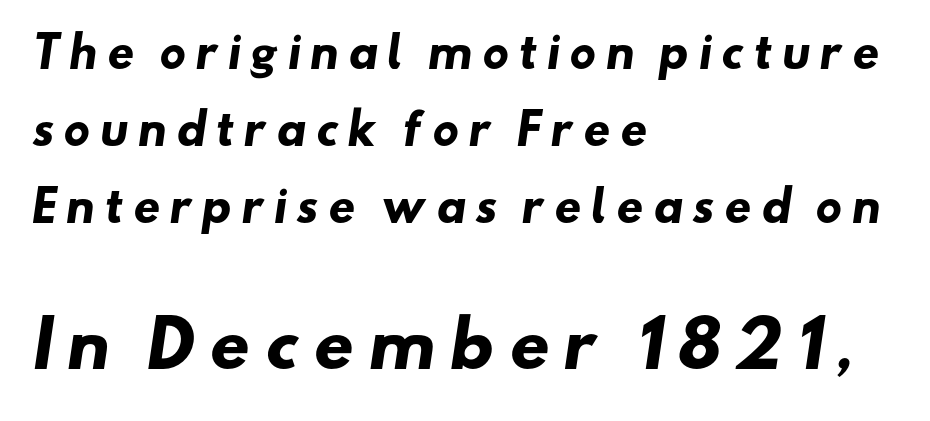
Look at the stroke-to-counter ratio: heavy, a bold. The tracking reads as deliberately expanded to a designer's eye. Unmarked baselines from the first word to the last. Two sizes are in play, and the larger belongs to the second block. The passage shown is typeset with a sans-serif family.
